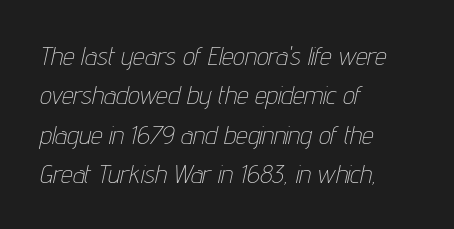
{"italic": "yes", "lean": "right", "slant_degrees": 12, "bold": "no", "underline": "no", "align": "left", "line_spacing": "normal", "line_spacing_ratio": 1.51, "letter_spacing": "normal", "letter_spacing_em": 0.0, "glyph_px": 26}
